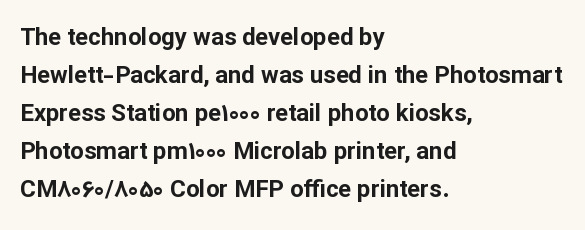
The image shows 24 px bold type, upright; set left-aligned, normal line spacing (1.58x), normal letter spacing, not underlined.
